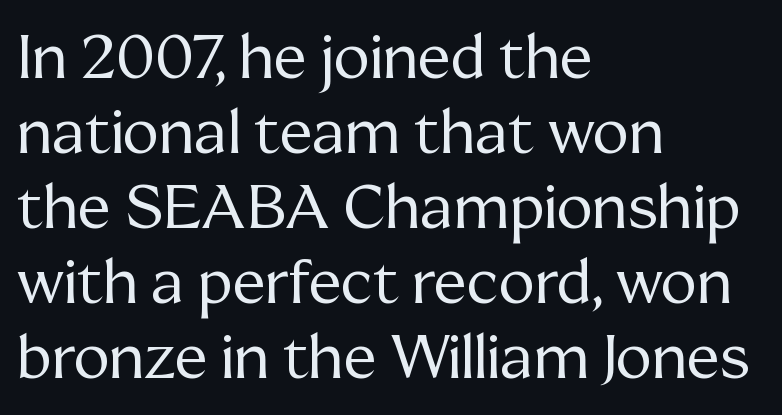
The image shows 61 px regular-weight serif type, upright; set left-aligned, line spacing 1.23x, normal letter spacing, not underlined; medium stroke contrast and a medium x-height.
